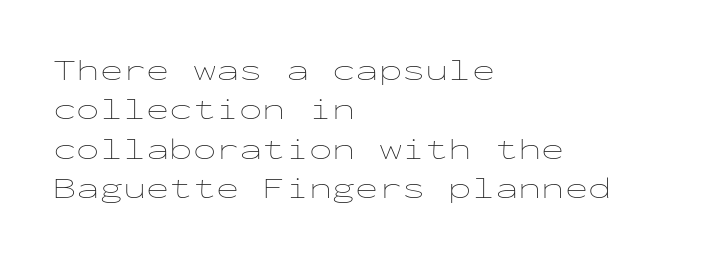
In terms of letterspacing, this is plain default setting. Do the characters align in a grid? Yes, the font is monospaced. How would I describe the line gaps? Plain and ordinary. The passage shown is not underscored anywhere.
